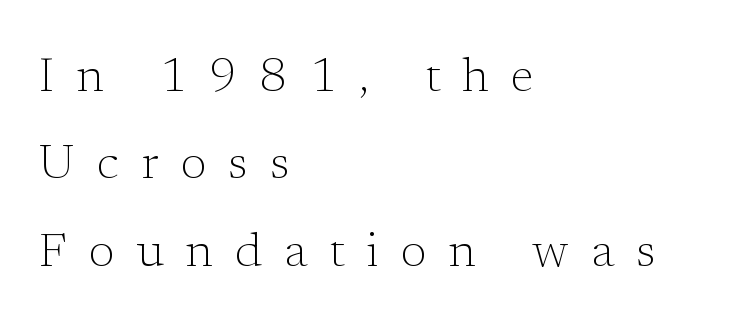
{"serif": "yes", "italic": "no", "bold": "no", "weight": "light", "width": "normal", "stroke_contrast": "low", "x_height": "medium", "monospaced": "no", "underline": "no", "align": "left", "line_spacing_ratio": 1.82, "letter_spacing": "wide", "letter_spacing_em": 0.46, "glyph_px": 48}
